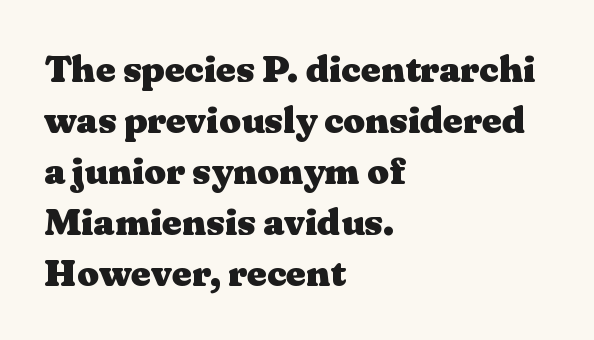
{"serif": "yes", "italic": "no", "bold": "yes", "weight": "heavy", "width": "wide", "stroke_contrast": "medium", "x_height": "medium", "monospaced": "no", "underline": "no", "align": "left", "line_spacing": "normal", "line_spacing_ratio": 1.34, "letter_spacing": "normal", "letter_spacing_em": 0.0, "glyph_px": 38}
